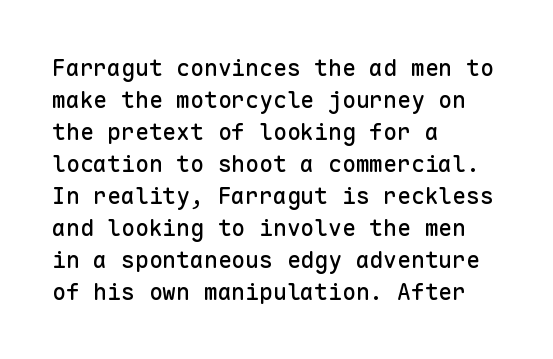
These lines are set flush left with a ragged right edge. Nope, not italic — everything's standing straight. Observe the ordinary spacing: letters are neighbours, not strangers. Vertically, the passage feels balanced, rows spaced as you'd expect. Has an underline been added? It has not.
